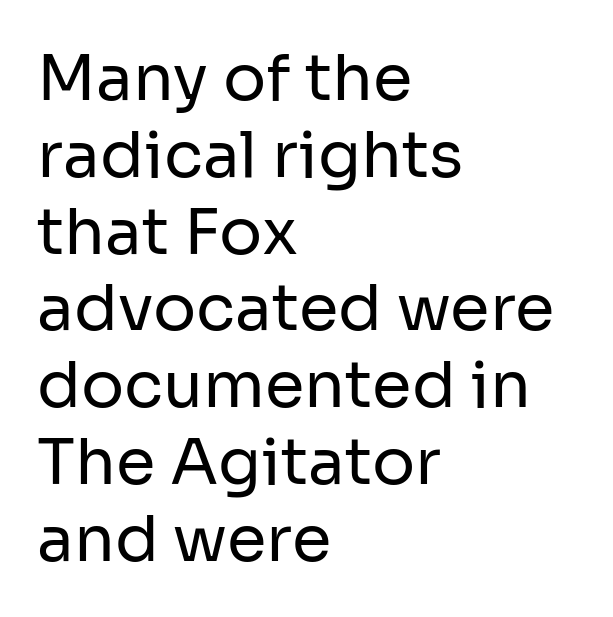
{"serif": "no", "italic": "no", "bold": "no", "weight": "regular", "width": "normal", "stroke_contrast": "low", "x_height": "medium", "monospaced": "no", "underline": "no", "align": "left", "line_spacing_ratio": 1.2, "letter_spacing": "normal", "letter_spacing_em": 0.0, "glyph_px": 64}
